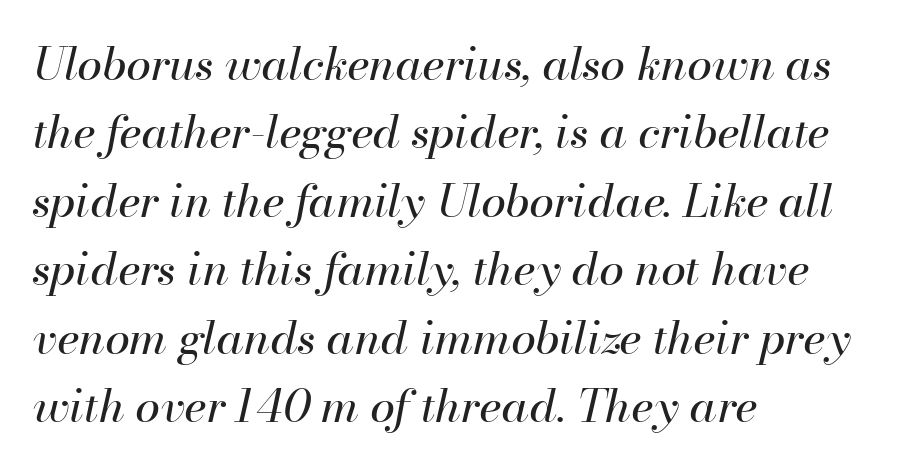
Bold? No — there's no thickening of the strokes. The face used here is proportionally spaced, like ordinary book or web type. Has an underline been added? It has not. Does the copy run flush right? No — it runs flush left. It's the slanting kind of type. Here the glyphs are tracked normally, forming tight word shapes.
